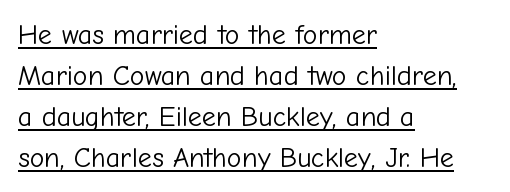
{"serif": "no", "italic": "no", "bold": "no", "weight": "light", "width": "normal", "stroke_contrast": "low", "x_height": "medium", "monospaced": "no", "underline": "yes", "align": "left", "line_spacing": "normal", "line_spacing_ratio": 1.46, "letter_spacing": "normal", "letter_spacing_em": 0.0, "glyph_px": 28}
